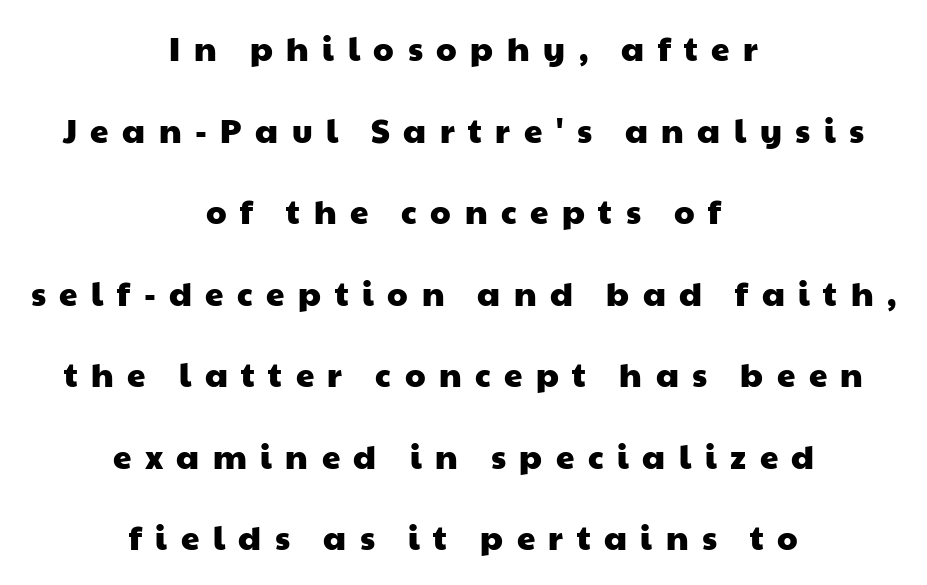
The image shows 33 px wide sans-serif type; set centered, loose line spacing (2.47x), unusually wide letter spacing (+0.41 em), not underlined; low stroke contrast and a medium x-height.
